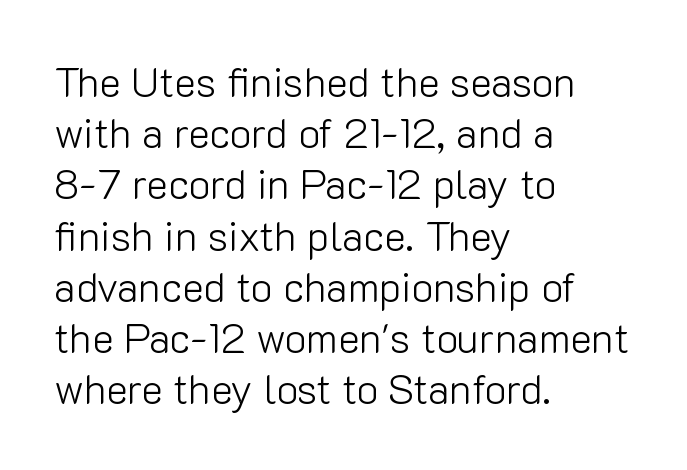
Q: Is the text bold? A: No.
Q: Is the text italic (slanted)? A: No, it is upright.
Q: Is the typeface a serif or a sans-serif typeface? A: Sans-serif.
Q: Is the text underlined? A: No.
Q: How is the paragraph aligned? A: Left-aligned.
Q: Is the spacing between letters normal or unusually wide? A: Normal.
Q: Is the spacing between lines tight, normal or loose? A: Normal.
Q: Width (condensed, normal, or wide)? A: Normal.
Q: Stroke contrast? A: Low.
Q: x-height? A: Medium.
Q: Monospaced? A: No.
